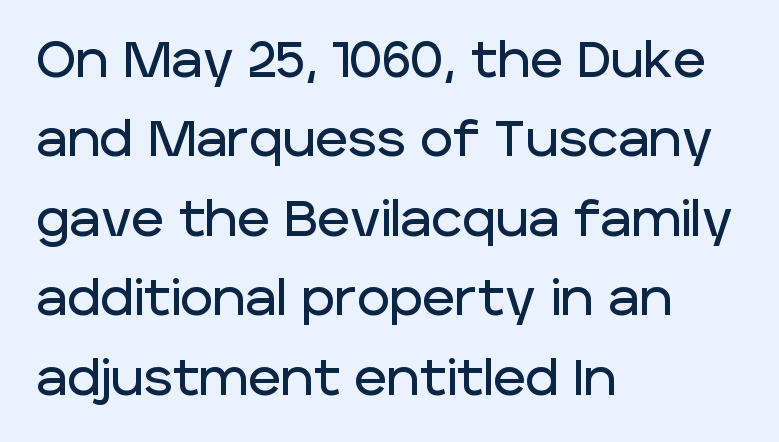
The image shows 50 px sans-serif type, upright; set left-aligned, normal line spacing (1.59x), normal letter spacing, not underlined; low stroke contrast and a large x-height.
